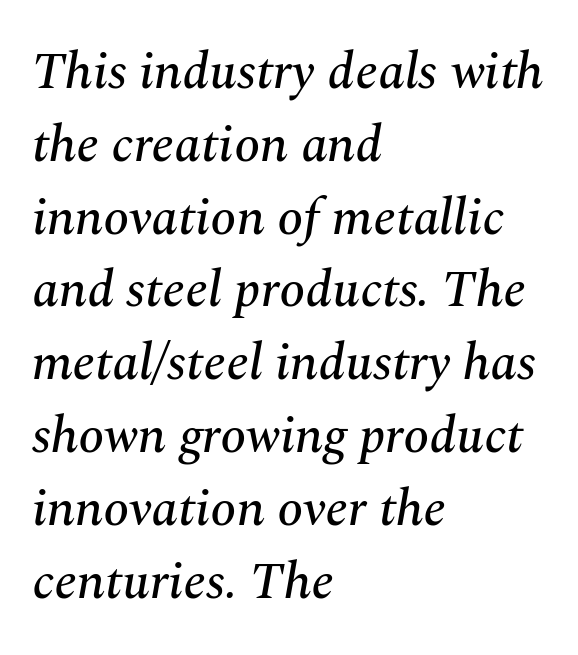
The image shows 52 px serif type, italic (leaning right); set left-aligned, normal line spacing (1.4x), normal letter spacing, not underlined; medium stroke contrast and a medium x-height.
